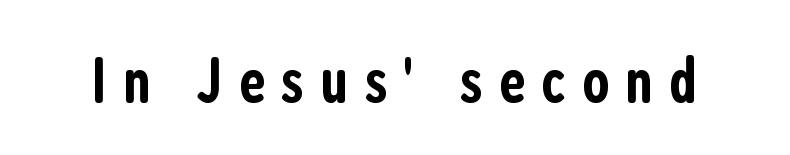
The zone under the glyphs is completely vacant. Character widths vary here, with narrow letters taking less room than wide ones. Characters remain perfectly vertical along every line. Honestly, the letter spacing is so wide it's the main thing you notice.
